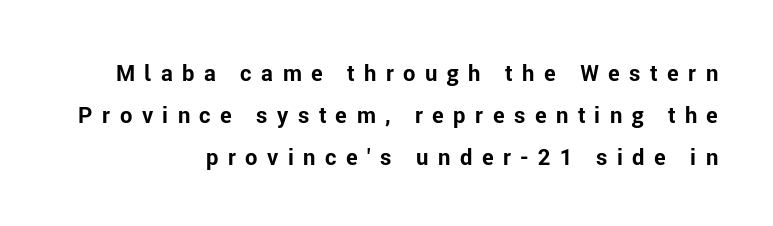
The image shows 22 px bold type, upright; set right-aligned, loose line spacing (1.9x), unusually wide letter spacing (+0.43 em), not underlined.
